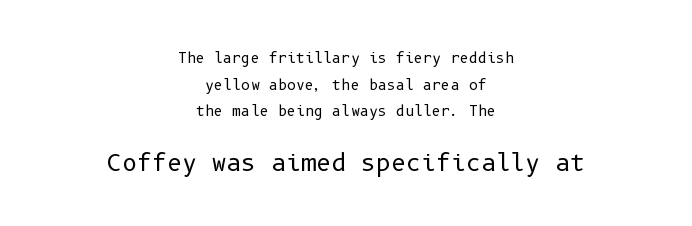
The image shows 23 px text type, upright; set centered, loose line spacing (1.91x), normal letter spacing, not underlined; the second (bottom) block is 1.64x larger.
